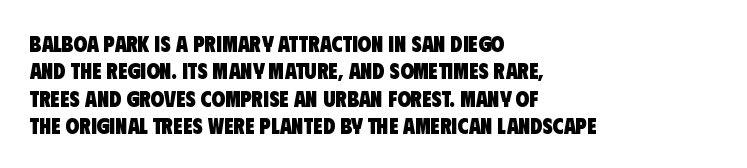
Does extra space separate the letters? No, they use regular spacing. Stroke thickness is high; the sample reads as a true bold. The paragraph shown leans on its left margin. This rendering features lettering with no underline.
